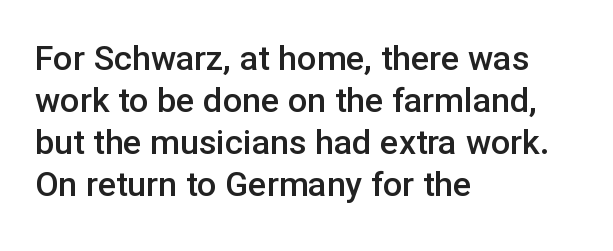
Caption: semibold face, moderately heavy strokes. Nope, not italic — everything's standing straight. This sample has the flowing, uneven cadence of proportional lettering. Tracking value appears to be zero — textbook default spacing.
